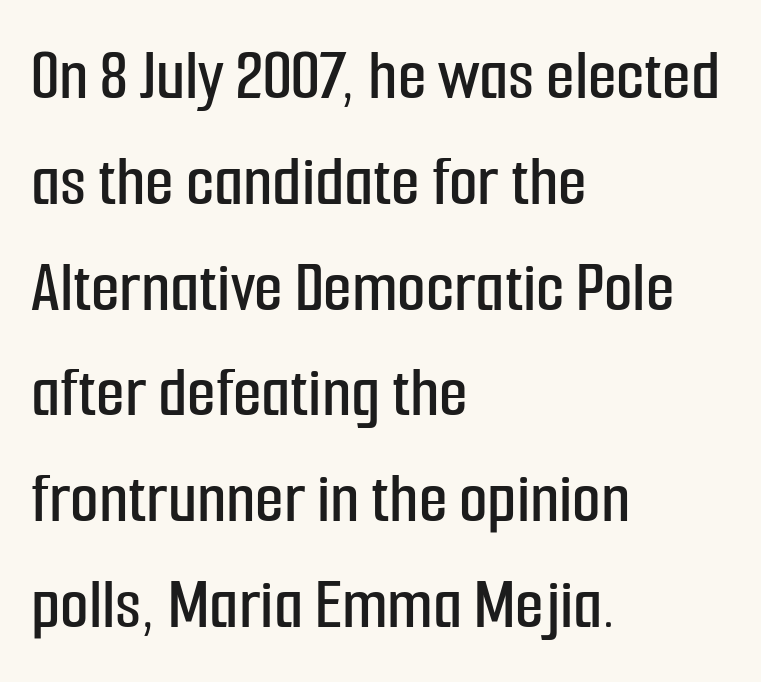
The image shows 74 px condensed sans-serif type, upright; set left-aligned, normal line spacing (1.43x), normal letter spacing, not underlined; low stroke contrast and a medium x-height.
